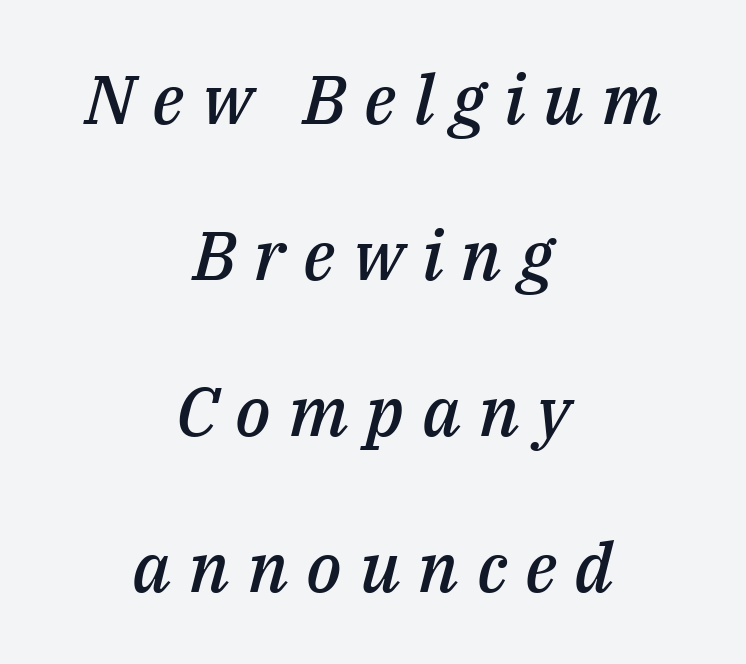
{"italic": "yes", "lean": "right", "slant_degrees": 14, "bold": "semi", "weight": "semibold", "width": "normal", "stroke_contrast": "medium", "x_height": "medium", "monospaced": "no", "underline": "no", "align": "center", "line_spacing": "loose", "line_spacing_ratio": 2.26, "letter_spacing": "wide", "letter_spacing_em": 0.26, "glyph_px": 69}
